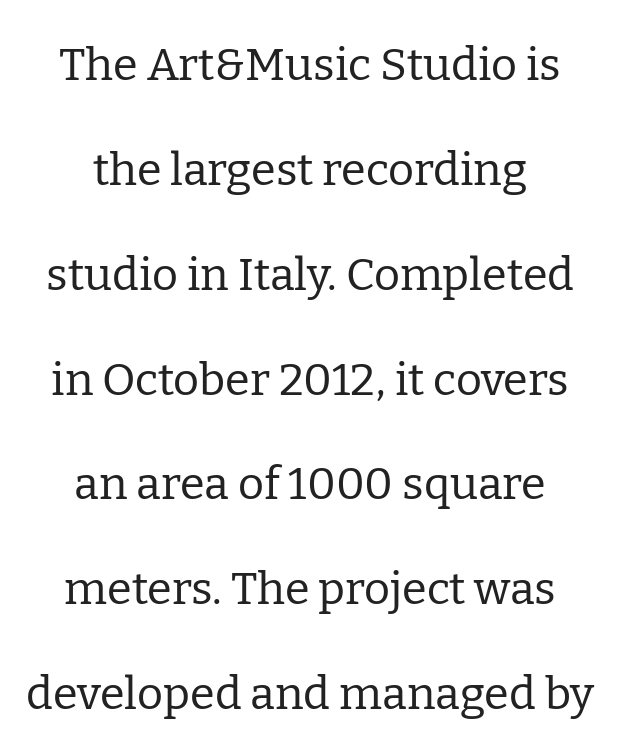
Q: Is the text bold? A: No.
Q: Is the text italic (slanted)? A: No, it is upright.
Q: Is the typeface a serif or a sans-serif typeface? A: Serif.
Q: Is the text underlined? A: No.
Q: How is the paragraph aligned? A: Centered.
Q: Is the spacing between letters normal or unusually wide? A: Normal.
Q: Is the spacing between lines tight, normal or loose? A: Loose.
Q: Width (condensed, normal, or wide)? A: Normal.
Q: Stroke contrast? A: Low.
Q: x-height? A: Medium.
Q: Monospaced? A: No.
